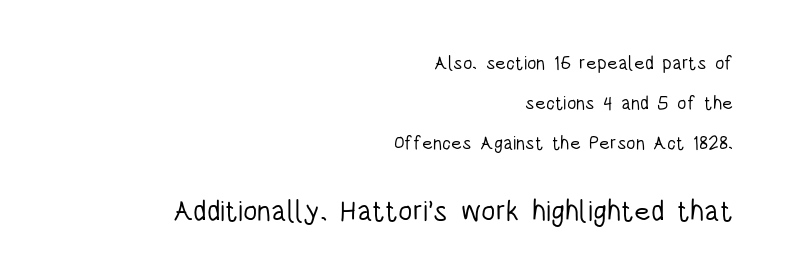
Q: Is the text bold? A: No.
Q: Is the text italic (slanted)? A: No, it is upright.
Q: Is the typeface a serif or a sans-serif typeface? A: Sans-serif.
Q: Is the text underlined? A: No.
Q: How is the paragraph aligned? A: Right-aligned.
Q: Is the spacing between letters normal or unusually wide? A: Normal.
Q: Is the spacing between lines tight, normal or loose? A: Loose.
Q: Which block of text is set in a larger size, the first (top) or the second (bottom)? A: The second (bottom) one.
Q: Width (condensed, normal, or wide)? A: Condensed.
Q: Stroke contrast? A: Low.
Q: x-height? A: Large.
Q: Monospaced? A: No.
